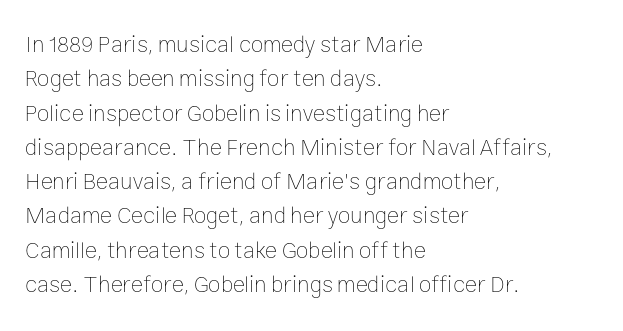
Q: Is the text bold? A: No.
Q: Is the text italic (slanted)? A: No, it is upright.
Q: Is the text underlined? A: No.
Q: How is the paragraph aligned? A: Left-aligned.
Q: Is the spacing between letters normal or unusually wide? A: Normal.
Q: Is the spacing between lines tight, normal or loose? A: Normal.
